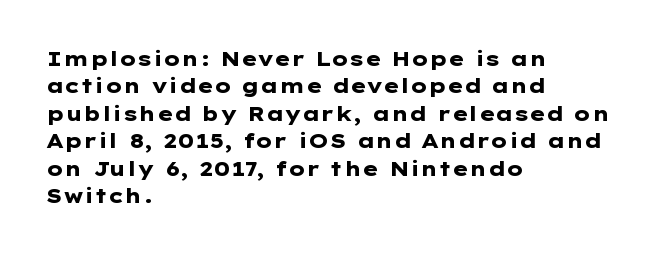
Here the glyphs are tracked normally, forming tight word shapes. The lettering stays uniformly vertical, giving the passage a roman look. The strokes are fattened all the way to bold. This sample keeps an unexceptional amount of space between lines. Underline: absent.
